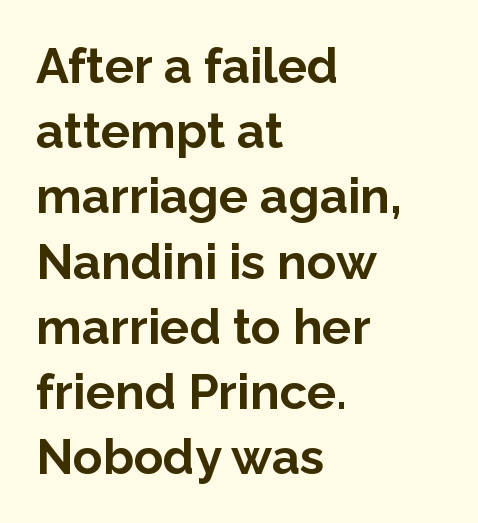
The image shows 49 px bold sans-serif type, upright; set left-aligned, normal line spacing (1.33x), normal letter spacing, not underlined; low stroke contrast and a medium x-height.
